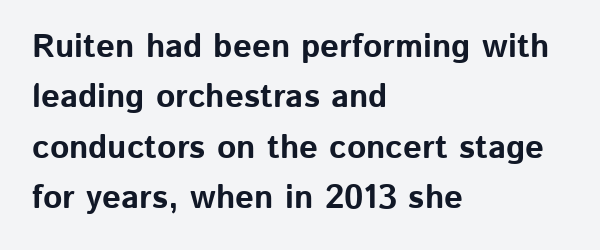
Q: Is the text bold? A: Yes.
Q: Is the text italic (slanted)? A: No, it is upright.
Q: Is the typeface a serif or a sans-serif typeface? A: Sans-serif.
Q: Is the text underlined? A: No.
Q: How is the paragraph aligned? A: Left-aligned.
Q: Is the spacing between letters normal or unusually wide? A: Normal.
Q: Is the spacing between lines tight, normal or loose? A: Normal.
Q: Width (condensed, normal, or wide)? A: Normal.
Q: Stroke contrast? A: Low.
Q: x-height? A: Medium.
Q: Monospaced? A: No.
